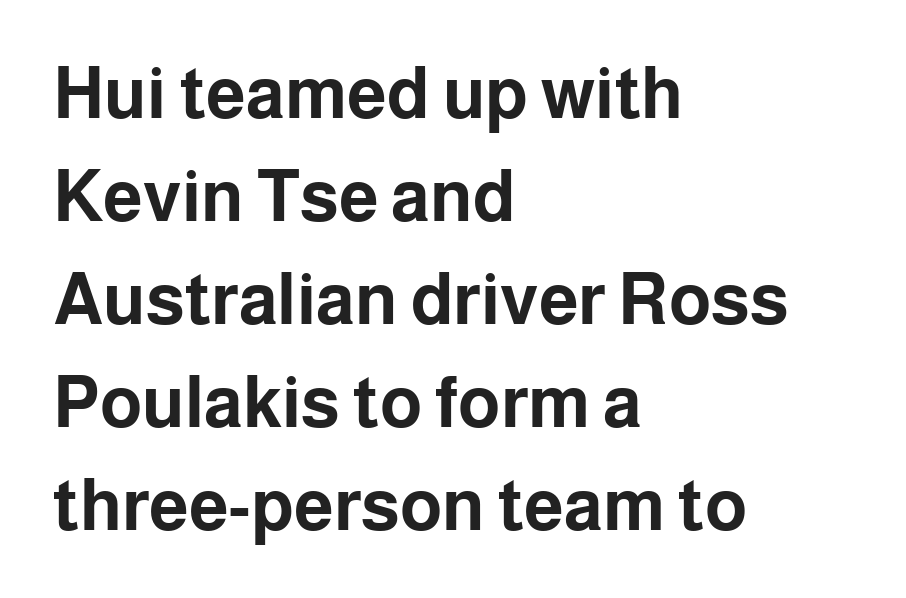
The image shows 71 px bold sans-serif type, upright; set left-aligned, normal line spacing (1.45x), normal letter spacing, not underlined; low stroke contrast and a medium x-height.
